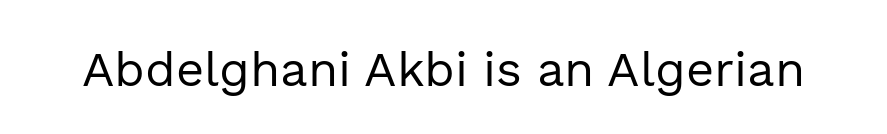
The image shows 49 px regular-weight sans-serif type, upright; set normal letter spacing, not underlined; a medium x-height.
